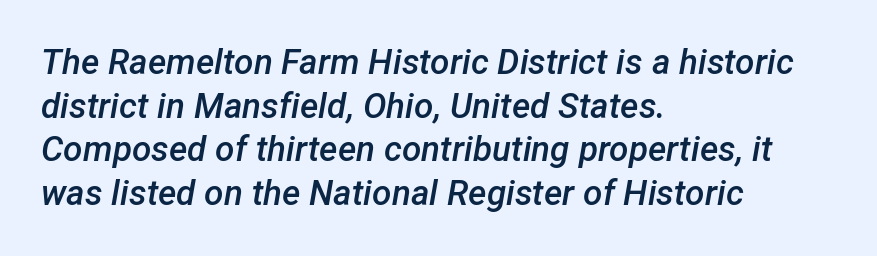
The image shows 35 px semibold type, italic (leaning right); set left-aligned, normal line spacing (1.25x), normal letter spacing, not underlined; low stroke contrast and a medium x-height.
